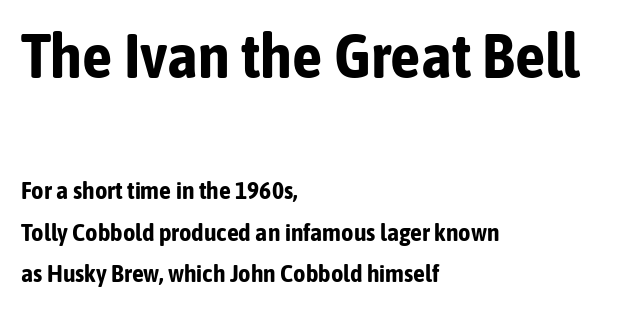
Q: Is the text bold? A: Yes.
Q: Is the text italic (slanted)? A: No, it is upright.
Q: Is the typeface a serif or a sans-serif typeface? A: Sans-serif.
Q: Is the text underlined? A: No.
Q: How is the paragraph aligned? A: Left-aligned.
Q: Is the spacing between letters normal or unusually wide? A: Normal.
Q: Which block of text is set in a larger size, the first (top) or the second (bottom)? A: The first (top) one.
Q: Width (condensed, normal, or wide)? A: Condensed.
Q: Stroke contrast? A: Low.
Q: x-height? A: Medium.
Q: Monospaced? A: No.
